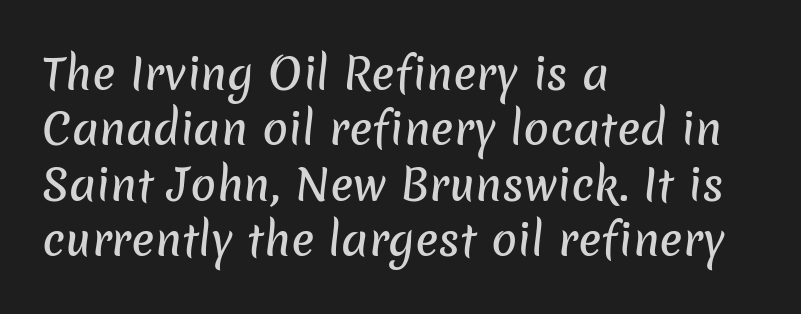
Q: Is the typeface a serif or a sans-serif typeface? A: Sans-serif.
Q: Is the text underlined? A: No.
Q: How is the paragraph aligned? A: Left-aligned.
Q: Is the spacing between letters normal or unusually wide? A: Normal.
Q: Is the spacing between lines tight, normal or loose? A: Normal.
Q: Width (condensed, normal, or wide)? A: Normal.
Q: Stroke contrast? A: Low.
Q: x-height? A: Medium.
Q: Monospaced? A: No.
